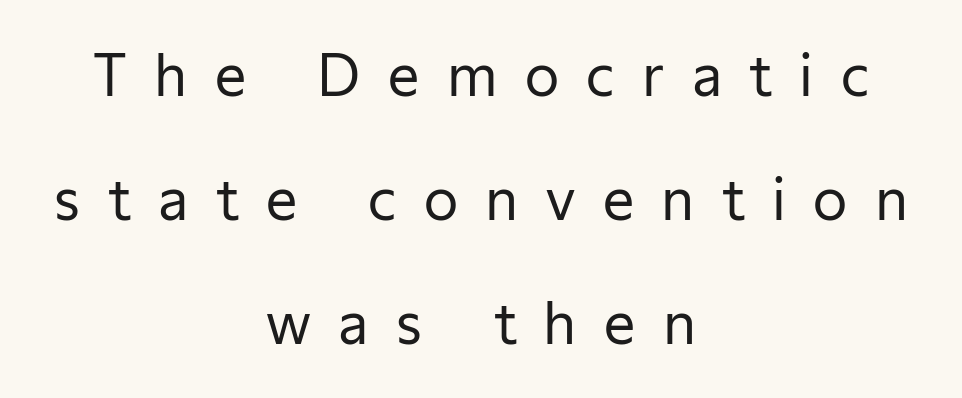
The image shows 56 px regular-weight sans-serif type, upright; set centered, loose line spacing (2.21x), unusually wide letter spacing (+0.49 em), not underlined; low stroke contrast and a medium x-height.
